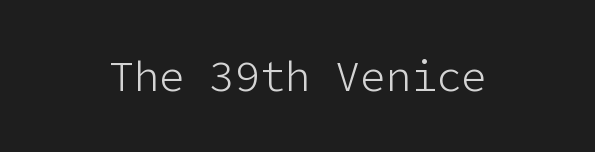
The image shows 42 px light sans-serif type, upright; set normal letter spacing, not underlined; low stroke contrast and a medium x-height.
